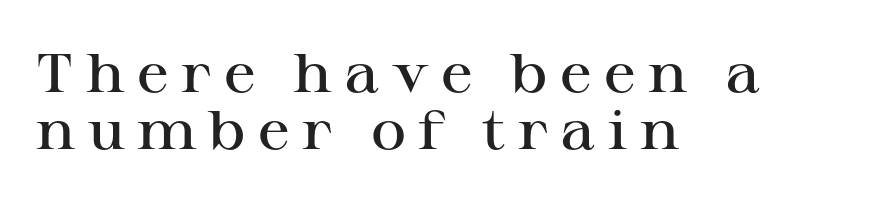
The image shows 54 px semibold, wide serif type, upright; set left-aligned, tight line spacing (1.06x), unusually wide letter spacing (+0.23 em), not underlined; high stroke contrast and a medium x-height.
